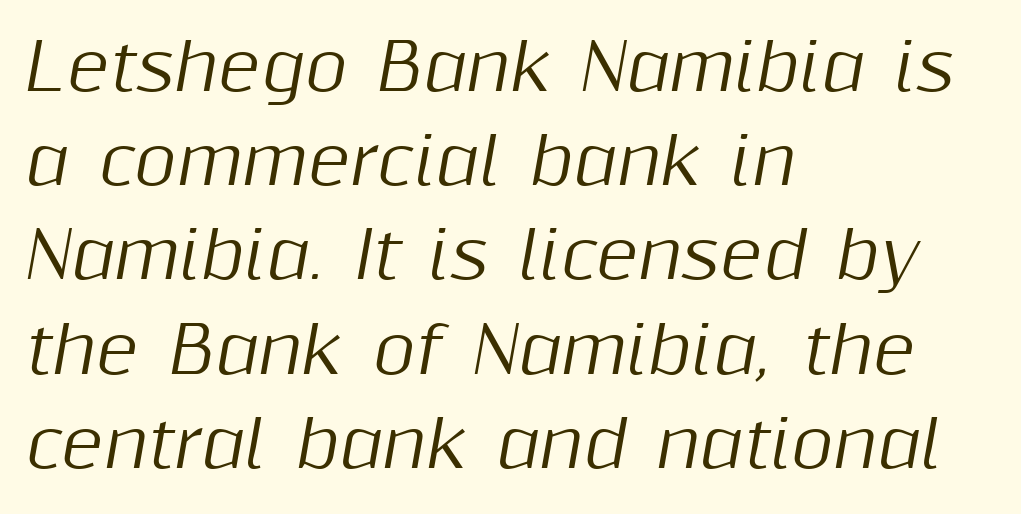
The space beneath each line is pristine and unruled. A normal amount of white space separates one row of letters from the next. This sample has the flowing, uneven cadence of proportional lettering. The axis of the letterforms is tilted away from vertical. What stands out about the letter spacing? Nothing — it is the standard amount. Alignment: flush left.
